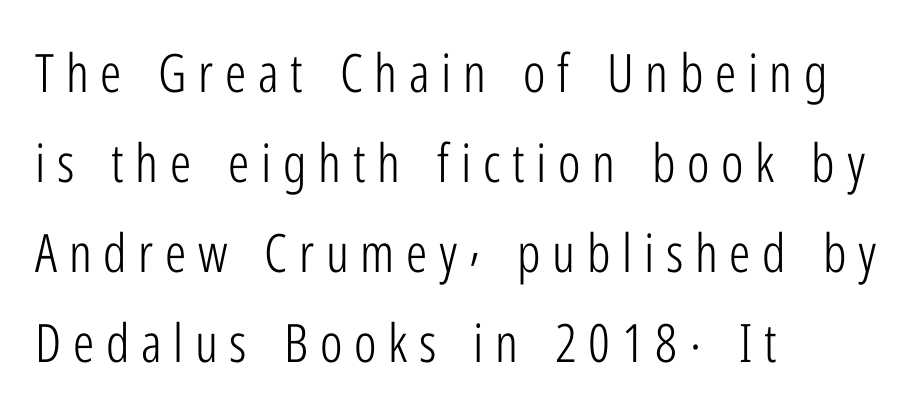
Horizontal bands of white between lines are of average thickness. This sample has the flowing, uneven cadence of proportional lettering. Loose tracking; the words dissolve into strings of separated letters. The words here are not underlined. Nothing sits at the stroke ends, so this counts as sans-serif.
